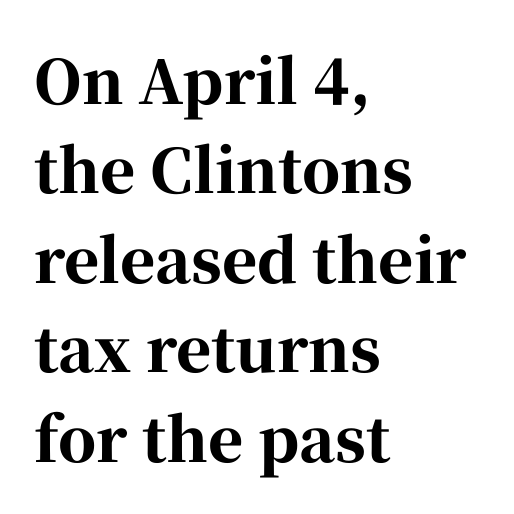
{"serif": "yes", "italic": "no", "bold": "yes", "weight": "bold", "width": "normal", "stroke_contrast": "high", "x_height": "medium", "monospaced": "no", "underline": "no", "align": "left", "line_spacing": "normal", "line_spacing_ratio": 1.49, "letter_spacing": "normal", "letter_spacing_em": 0.0, "glyph_px": 60}
